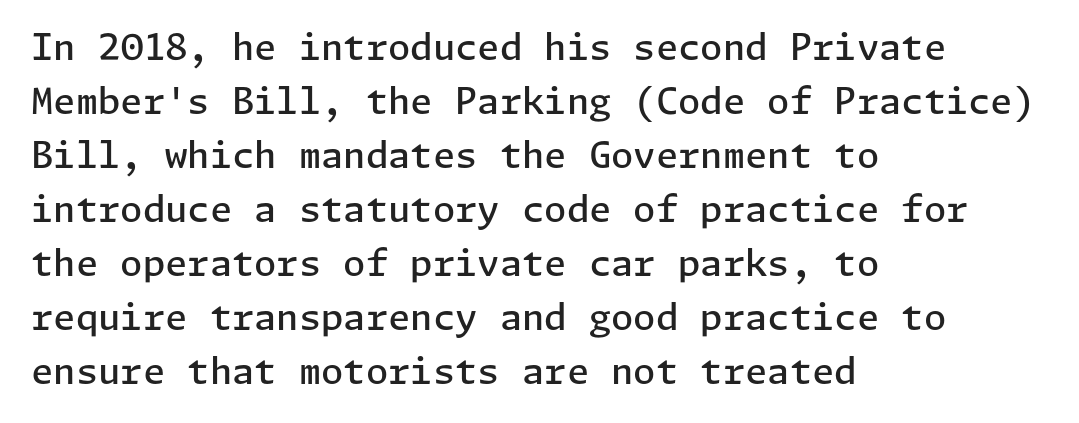
{"serif": "no", "italic": "no", "bold": "semi", "weight": "semibold", "width": "normal", "stroke_contrast": "low", "x_height": "medium", "underline": "no", "align": "left", "line_spacing": "normal", "line_spacing_ratio": 1.5, "letter_spacing": "normal", "letter_spacing_em": 0.0, "glyph_px": 36}
